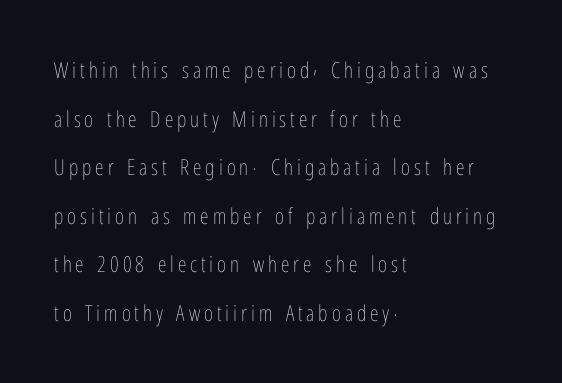
The image shows 22 px text type, upright; set left-aligned, loose line spacing (2.21x), not underlined.
